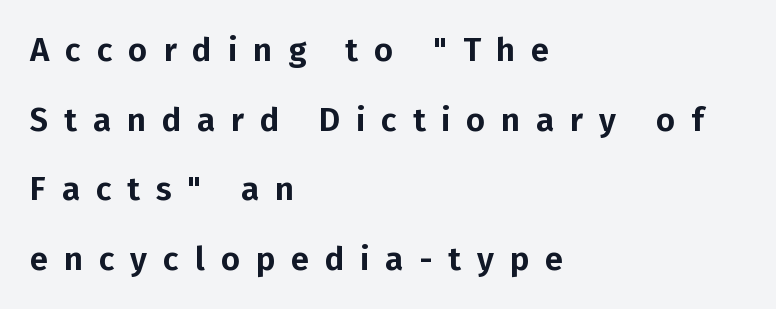
Casual observation: everything's shoved over to the left. Whoever set this chose breathing room over compactness in the vertical rhythm. Spacing verdict: proportional, widths tailored to each character. Bare-footed words on every line. Stroke terminals: plain, sans-serif. Substantial extra tracking has been applied to these lines.
